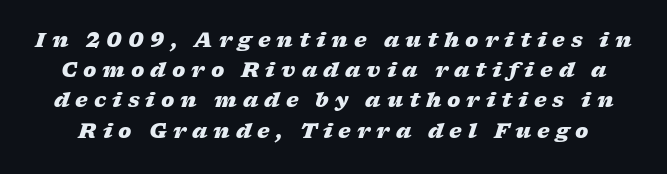
Underlining? Definitely not there. A typesetter would call this heavily tracked-out type. A dark, heavy texture on the line: the type is bold. It's the slanting kind of type.
